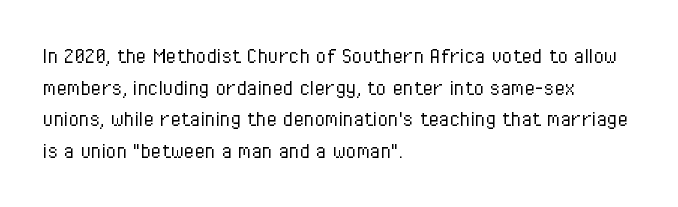
Leftover space on each line is placed entirely after the last word. The typesetting does not lean heavy: it is not bold. Honestly, the letter spacing is just normal — you wouldn't notice it. Underline: absent. If you drew a line through each stem, it would be perfectly vertical.
